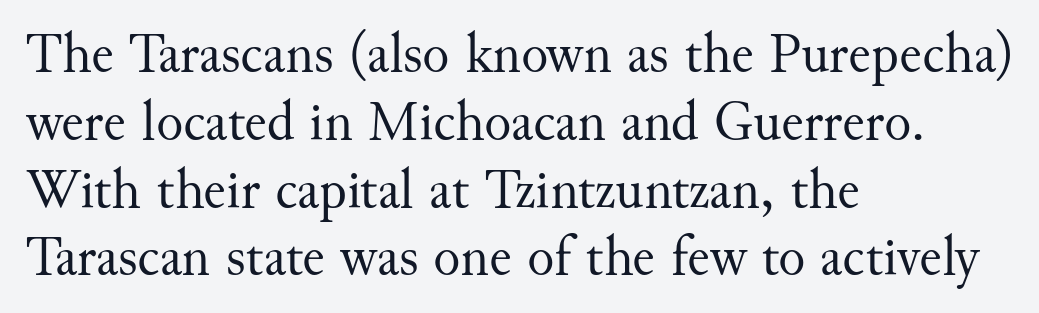
The image shows 56 px regular-weight serif type, upright; set left-aligned, line spacing 1.21x, normal letter spacing, not underlined; medium stroke contrast and a small x-height.
